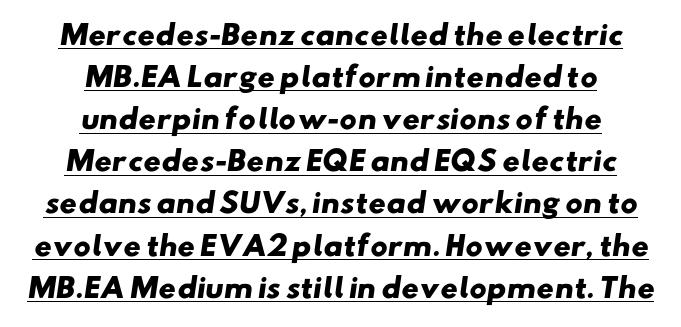
{"bold": "yes", "underline": "yes", "align": "center", "line_spacing": "normal", "line_spacing_ratio": 1.56, "letter_spacing": "normal", "letter_spacing_em": 0.0, "glyph_px": 27}
